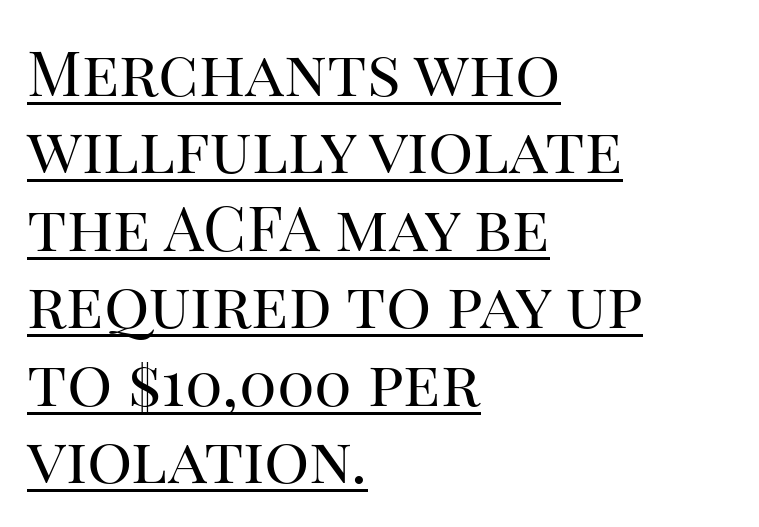
{"serif": "yes", "italic": "no", "bold": "no", "weight": "regular", "width": "normal", "stroke_contrast": "high", "x_height": "large", "monospaced": "no", "underline": "yes", "align": "left", "line_spacing_ratio": 1.23, "letter_spacing": "normal", "letter_spacing_em": 0.0, "glyph_px": 63}
